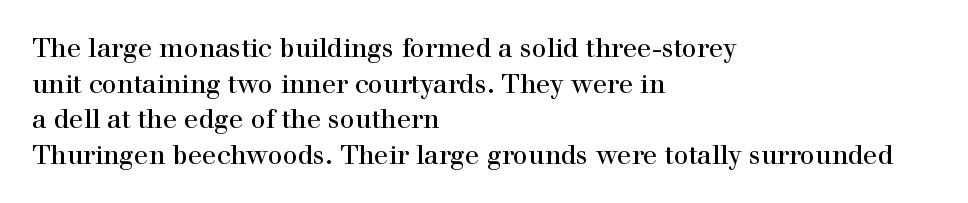
{"italic": "no", "underline": "no", "align": "left", "line_spacing": "normal", "line_spacing_ratio": 1.37, "letter_spacing": "normal", "letter_spacing_em": 0.0, "glyph_px": 26}
